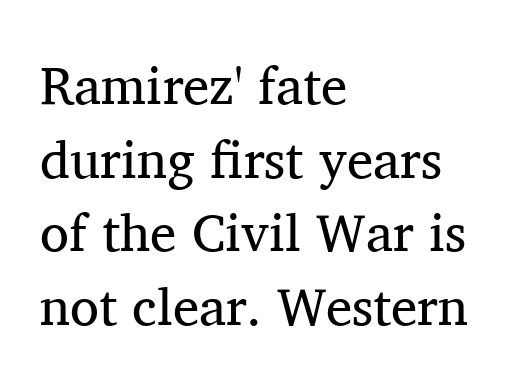
The image shows 53 px regular-weight serif type, upright; set left-aligned, normal line spacing (1.39x), normal letter spacing, not underlined; medium stroke contrast and a medium x-height.
